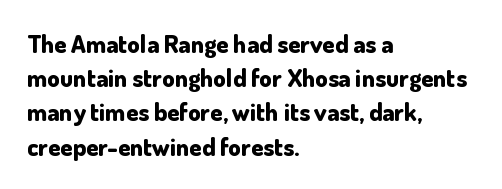
The image shows 25 px bold type, upright; set left-aligned, normal line spacing (1.37x), normal letter spacing, not underlined.
